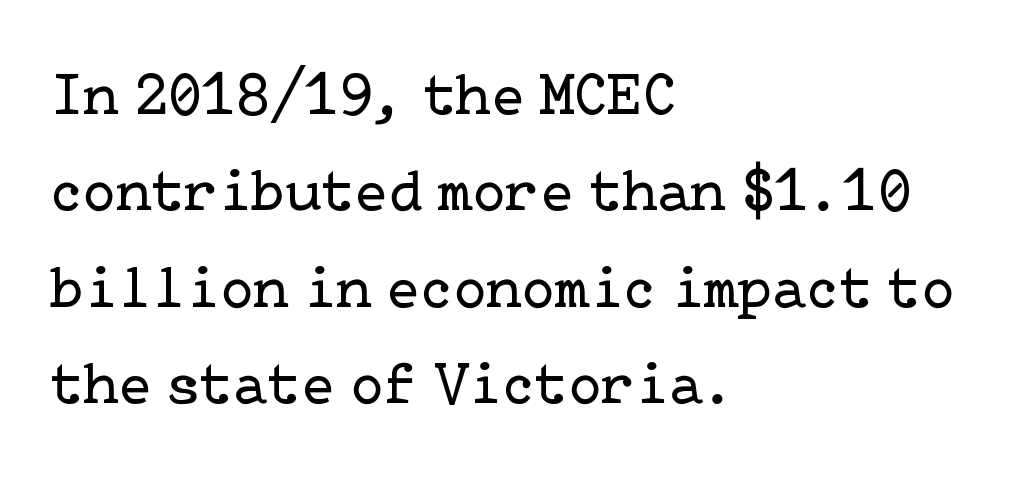
Nobody drew a line under any word here. The lettering holds an erect, upright posture throughout. Think standard paragraph weight, or any step lighter than that. Left-aligned paragraph, ragged on the right. This sample uses plain, unmodified letter spacing. Vertical spacing — default.
